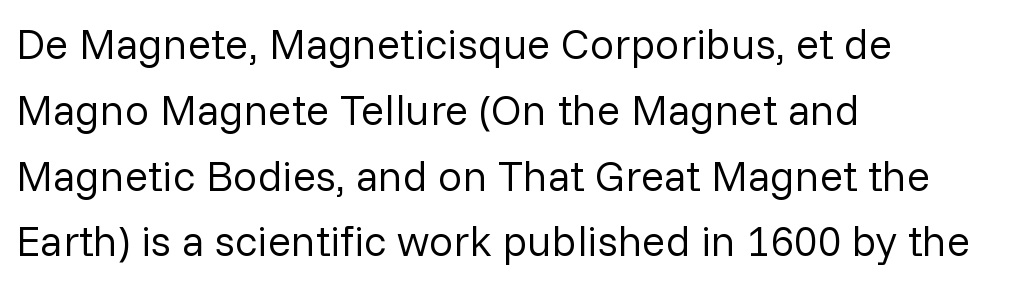
Classification — sans serif. Proportional: the letters do not fall into vertical columns. How would I describe the line gaps? Plain and ordinary. The face used here is rendered with its standard letterfit.
